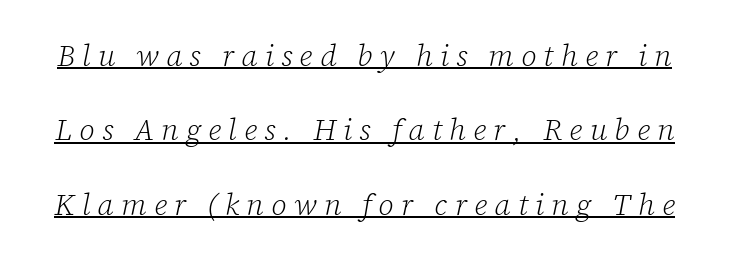
Q: Is the text bold? A: No.
Q: Is the text italic (slanted)? A: Yes, it leans right by about 12 degrees.
Q: Is the typeface a serif or a sans-serif typeface? A: Serif.
Q: Is the text underlined? A: Yes.
Q: Is the spacing between letters normal or unusually wide? A: Unusually wide.
Q: Is the spacing between lines tight, normal or loose? A: Loose.
Q: Width (condensed, normal, or wide)? A: Normal.
Q: Stroke contrast? A: Low.
Q: x-height? A: Medium.
Q: Monospaced? A: No.
